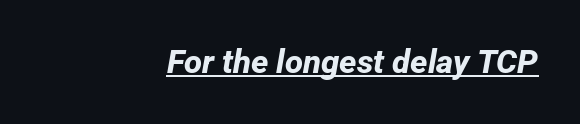
{"serif": "no", "bold": "yes", "weight": "bold", "width": "normal", "stroke_contrast": "low", "x_height": "medium", "monospaced": "no", "underline": "yes", "align": "right", "letter_spacing": "normal", "letter_spacing_em": 0.0, "glyph_px": 33}
